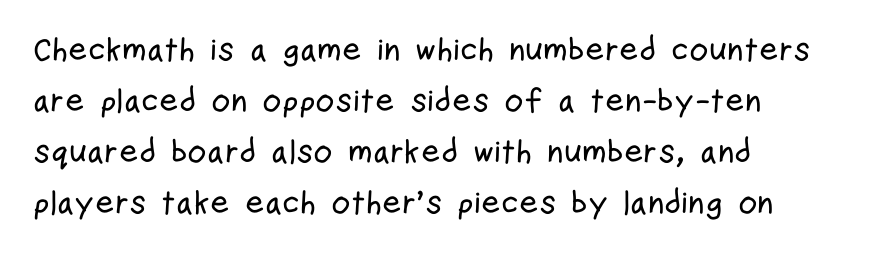
{"serif": "no", "italic": "no", "width": "condensed", "stroke_contrast": "low", "x_height": "medium", "monospaced": "no", "underline": "no", "align": "left", "line_spacing": "normal", "line_spacing_ratio": 1.55, "letter_spacing": "normal", "letter_spacing_em": 0.0, "glyph_px": 33}
